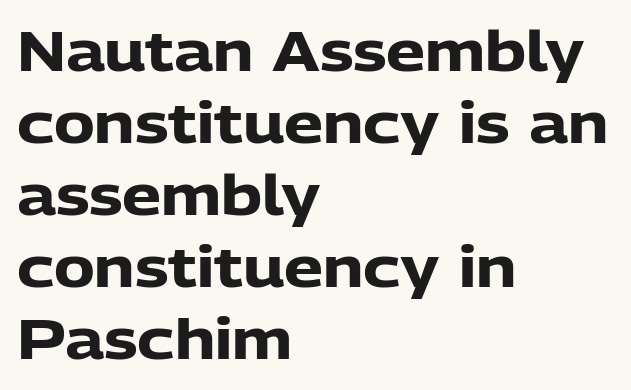
The setting favours the left margin, as ordinary paragraphs usually do. Proportional: the letters do not fall into vertical columns. Plenty of ink on the page — the face is bold. Check where the strokes stop: nothing finishes them off — pure sans.
